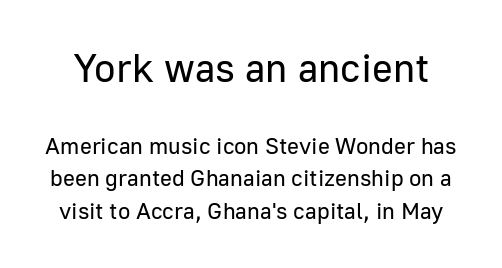
{"serif": "no", "italic": "no", "bold": "no", "weight": "regular", "width": "normal", "stroke_contrast": "low", "x_height": "medium", "monospaced": "no", "underline": "no", "line_spacing": "normal", "line_spacing_ratio": 1.42, "letter_spacing": "normal", "letter_spacing_em": 0.0, "larger_block": "first", "size_ratio": 1.74, "glyph_px": 40}
